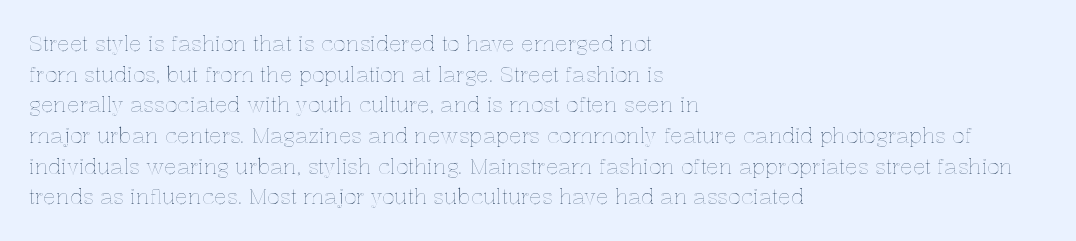
The image shows 21 px text type, upright; set left-aligned, normal line spacing (1.46x), normal letter spacing, not underlined.
